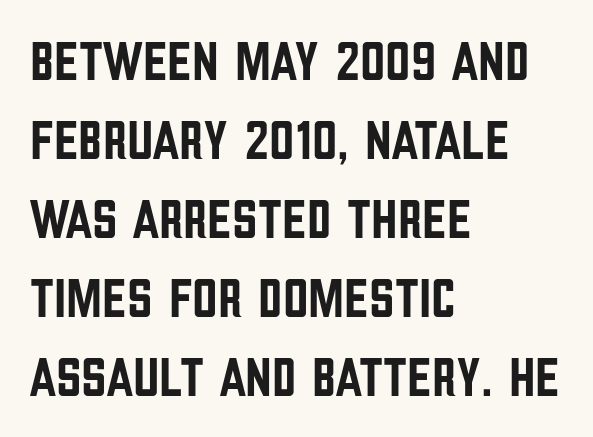
{"serif": "no", "italic": "no", "width": "condensed", "stroke_contrast": "low", "x_height": "large", "monospaced": "no", "underline": "no", "align": "left", "line_spacing": "normal", "line_spacing_ratio": 1.41, "letter_spacing": "normal", "letter_spacing_em": 0.0, "glyph_px": 56}
